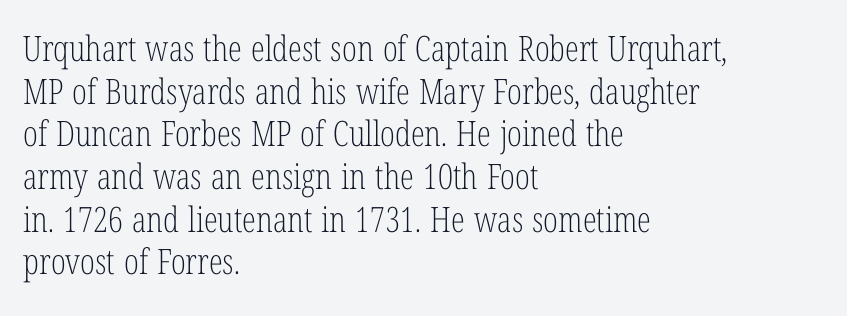
Descender tails drop into unmarked territory. Are there feet on the stems? There are — it's a serif. A light-to-regular cut is what we see here. This rendering uses left alignment, leaving the right contour irregular. The gaps between neighbouring characters are ordinary and unremarkable. The rendering uses natural spacing where letterforms have individual widths.
